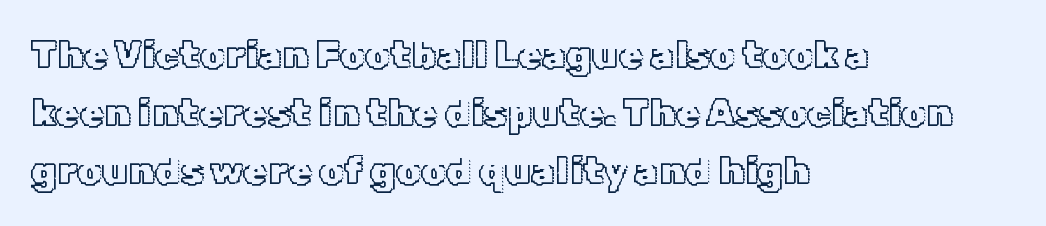
The image shows 39 px text type, upright; set left-aligned, normal line spacing (1.49x), normal letter spacing, not underlined; a medium x-height.
